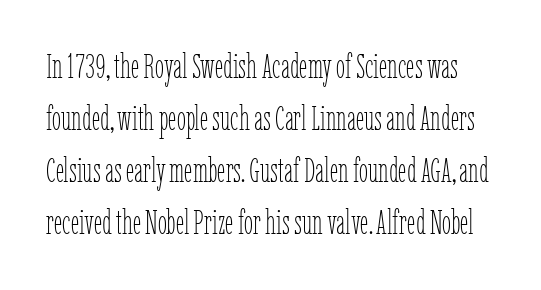
{"italic": "no", "bold": "no", "weight": "thin", "width": "condensed", "stroke_contrast": "low", "x_height": "medium", "monospaced": "no", "underline": "no", "line_spacing": "normal", "line_spacing_ratio": 1.58, "letter_spacing": "normal", "letter_spacing_em": 0.0, "glyph_px": 33}
